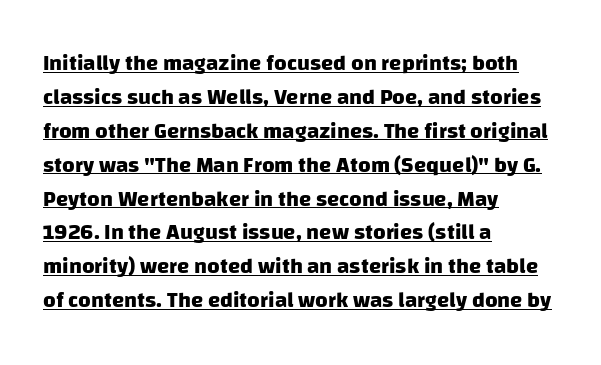
Q: Is the text bold? A: Yes.
Q: Is the text underlined? A: Yes.
Q: How is the paragraph aligned? A: Left-aligned.
Q: Is the spacing between letters normal or unusually wide? A: Normal.
Q: Is the spacing between lines tight, normal or loose? A: Normal.
